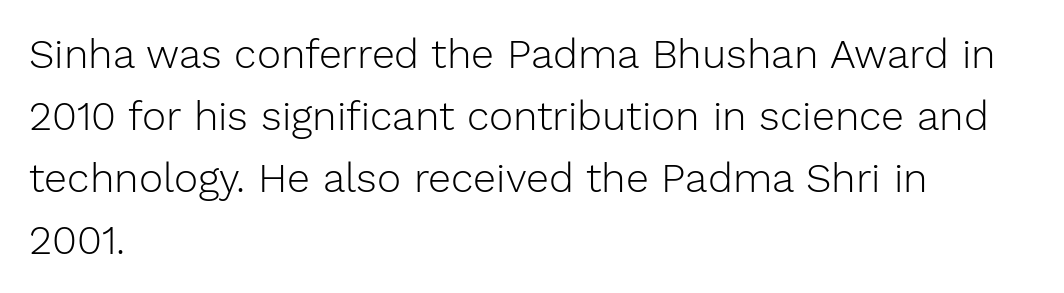
The image shows 41 px light sans-serif type, upright; set left-aligned, normal line spacing (1.51x), normal letter spacing, not underlined; low stroke contrast and a medium x-height.
